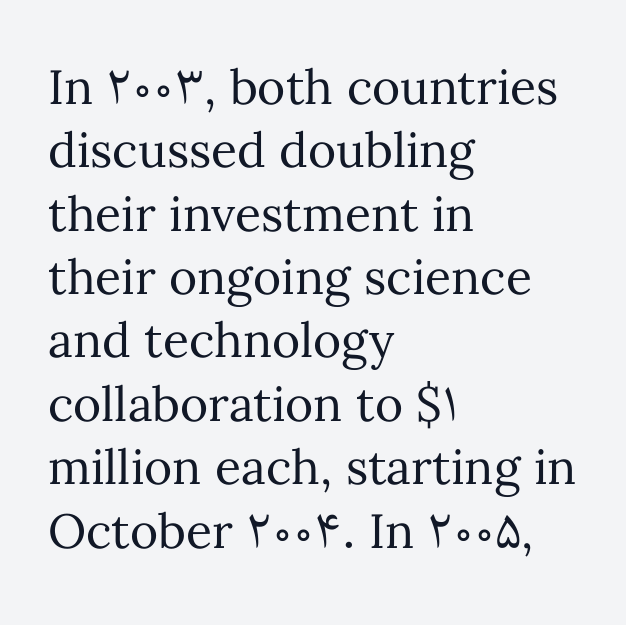
Q: Is the text bold? A: No.
Q: Is the text italic (slanted)? A: No, it is upright.
Q: Is the text underlined? A: No.
Q: How is the paragraph aligned? A: Left-aligned.
Q: Is the spacing between letters normal or unusually wide? A: Normal.
Q: Is the spacing between lines tight, normal or loose? A: Normal.
Q: Width (condensed, normal, or wide)? A: Normal.
Q: Stroke contrast? A: Medium.
Q: x-height? A: Medium.
Q: Monospaced? A: No.
